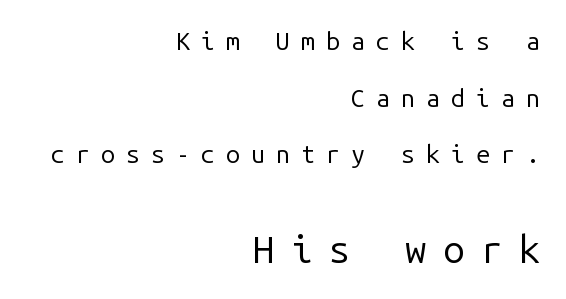
Q: Is the text bold? A: No.
Q: Is the text italic (slanted)? A: No, it is upright.
Q: Is the typeface a serif or a sans-serif typeface? A: Sans-serif.
Q: Is the text underlined? A: No.
Q: How is the paragraph aligned? A: Right-aligned.
Q: Is the spacing between letters normal or unusually wide? A: Unusually wide.
Q: Is the spacing between lines tight, normal or loose? A: Loose.
Q: Which block of text is set in a larger size, the first (top) or the second (bottom)? A: The second (bottom) one.
Q: Width (condensed, normal, or wide)? A: Normal.
Q: Stroke contrast? A: Low.
Q: x-height? A: Medium.
Q: Monospaced? A: Yes.
